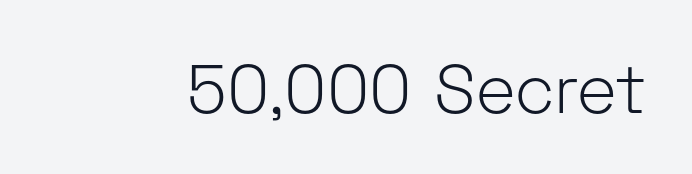
Q: Is the text bold? A: No.
Q: Is the text italic (slanted)? A: No, it is upright.
Q: Is the typeface a serif or a sans-serif typeface? A: Sans-serif.
Q: Is the text underlined? A: No.
Q: Is the spacing between letters normal or unusually wide? A: Normal.
Q: Width (condensed, normal, or wide)? A: Normal.
Q: Stroke contrast? A: Low.
Q: x-height? A: Medium.
Q: Monospaced? A: No.
